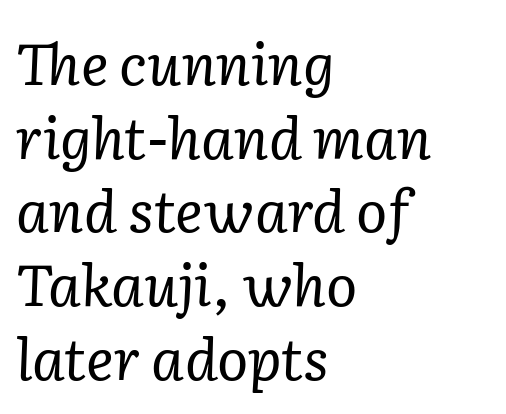
The image shows 58 px regular-weight serif type, italic (leaning right); set left-aligned, normal line spacing (1.27x), normal letter spacing, not underlined; low stroke contrast and a medium x-height.
